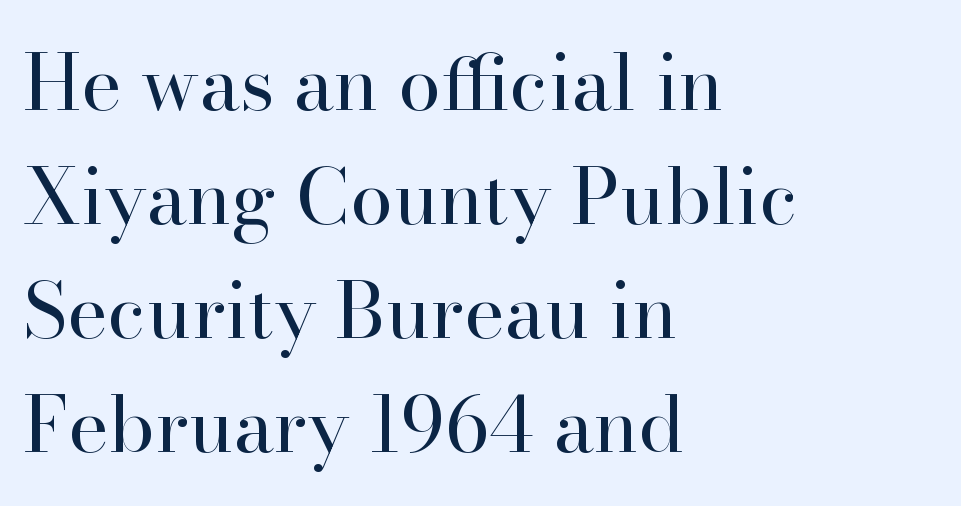
The image shows 77 px regular-weight serif type, upright; set left-aligned, normal line spacing (1.48x), normal letter spacing, not underlined; high stroke contrast and a small x-height.
